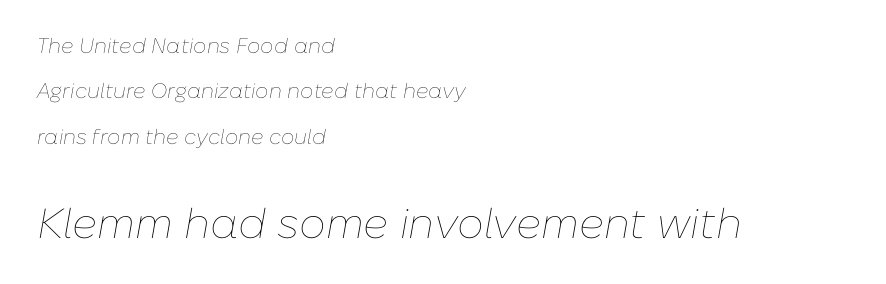
Q: Is the text bold? A: No.
Q: Is the text italic (slanted)? A: Yes, it leans right by about 10 degrees.
Q: Is the text underlined? A: No.
Q: How is the paragraph aligned? A: Left-aligned.
Q: Is the spacing between letters normal or unusually wide? A: Normal.
Q: Is the spacing between lines tight, normal or loose? A: Loose.
Q: Which block of text is set in a larger size, the first (top) or the second (bottom)? A: The second (bottom) one.
Q: Width (condensed, normal, or wide)? A: Normal.
Q: Stroke contrast? A: Low.
Q: x-height? A: Medium.
Q: Monospaced? A: No.
